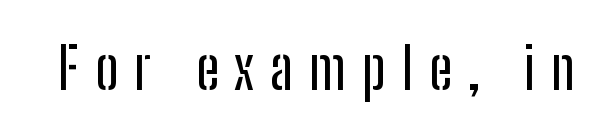
This rendering features lettering with no underline. Words appear elongated and porous because spacing is wide. The passage shown is typed in a proportional face where columns would drift. A roman cut, with each character standing at attention.
